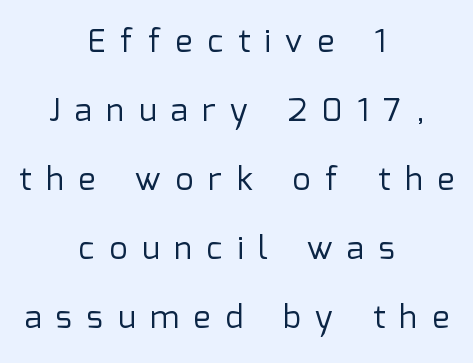
Vertical spacing — loose. Note the varied advance widths — an 'i' is clearly narrower than an 'm'. Decoration check: the copy has no underline. Weight: not bold — regular or lighter. The lines in this sample share a center point and differ in where they start and stop.
